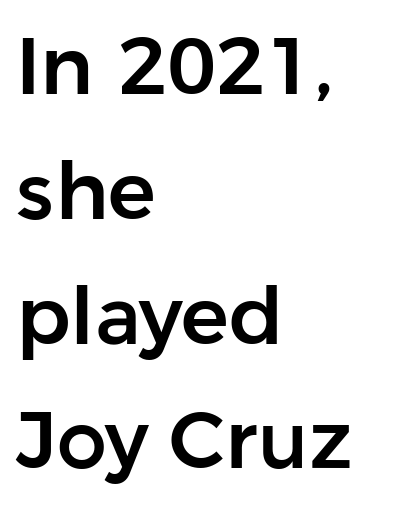
Q: Is the text italic (slanted)? A: No, it is upright.
Q: Is the typeface a serif or a sans-serif typeface? A: Sans-serif.
Q: Is the text underlined? A: No.
Q: How is the paragraph aligned? A: Left-aligned.
Q: Is the spacing between letters normal or unusually wide? A: Normal.
Q: Is the spacing between lines tight, normal or loose? A: Normal.
Q: Width (condensed, normal, or wide)? A: Normal.
Q: Stroke contrast? A: Low.
Q: x-height? A: Medium.
Q: Monospaced? A: No.
